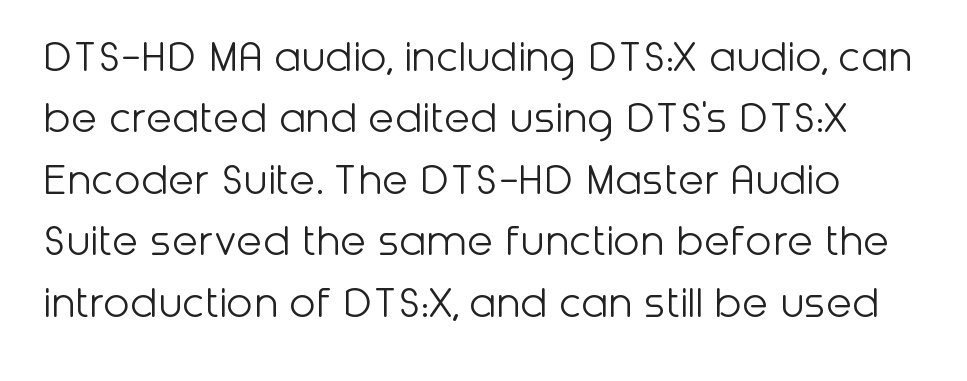
Line spacing here is normal. Lines of text with bare space underneath. Each word holds together tightly as a unit, with standard inter-letter gaps. A typesetter would label this face a sans. This sample has the flowing, uneven cadence of proportional lettering. The letters stand straight up with perfectly vertical stems.
